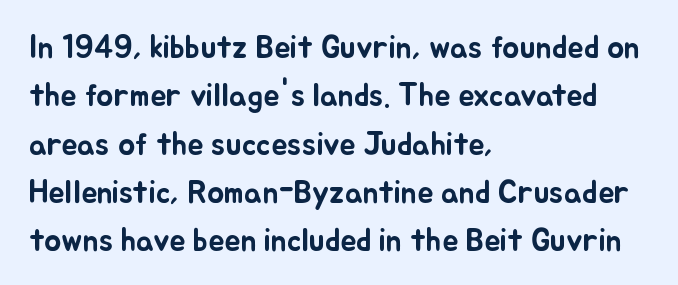
{"italic": "no", "width": "normal", "stroke_contrast": "low", "x_height": "small", "monospaced": "no", "underline": "no", "align": "left", "line_spacing": "normal", "line_spacing_ratio": 1.51, "letter_spacing": "normal", "letter_spacing_em": 0.0, "glyph_px": 32}
